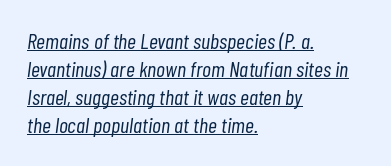
Q: Is the text bold? A: No.
Q: Is the text italic (slanted)? A: Yes, it leans right by about 7 degrees.
Q: Is the text underlined? A: Yes.
Q: How is the paragraph aligned? A: Left-aligned.
Q: Is the spacing between letters normal or unusually wide? A: Normal.
Q: Is the spacing between lines tight, normal or loose? A: Normal.
